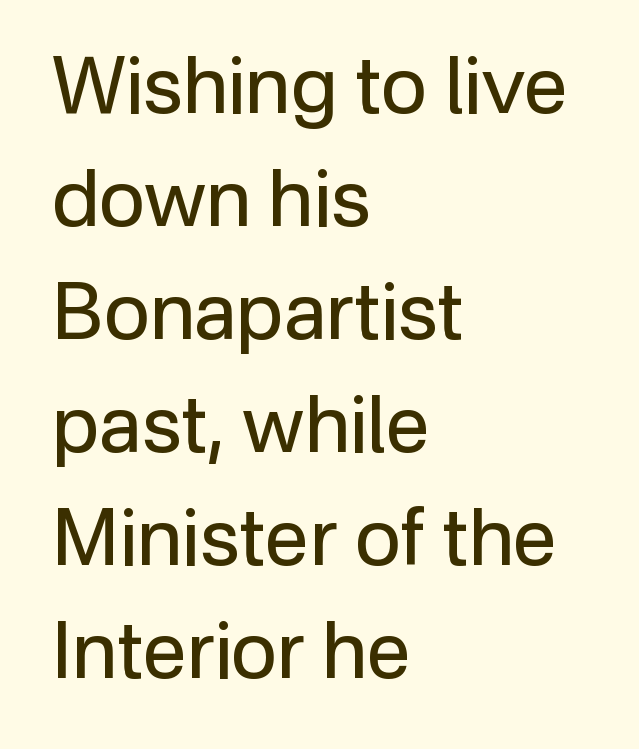
The image shows 79 px regular-weight sans-serif type, upright; set left-aligned, normal line spacing (1.43x), normal letter spacing, not underlined; low stroke contrast and a medium x-height.
